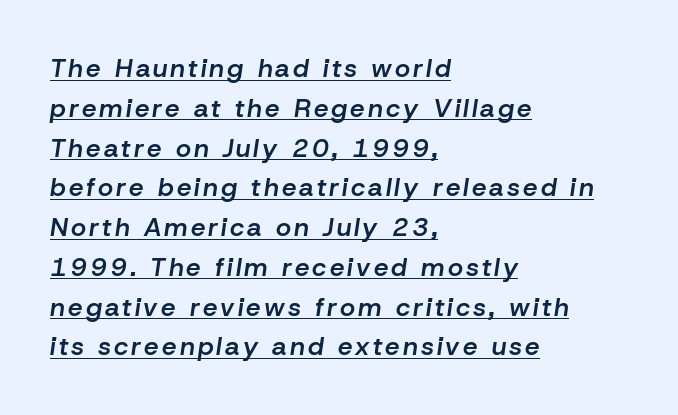
The image shows 26 px text type, italic (leaning right); set left-aligned, normal line spacing (1.53x), underlined.
